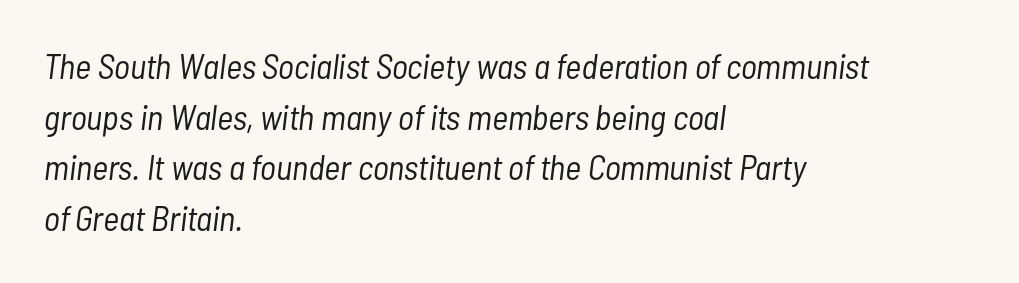
Would a proofreader flag this as italicized? Yes. Stroke mass is kept to a normal reading level or below. The passage shown has conventional tracking throughout. The strip under each line holds only bare page. You could not count columns in this text — the font is proportionally spaced.
